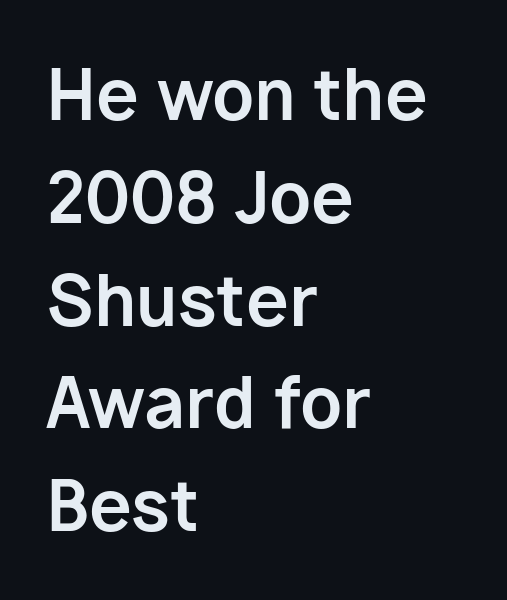
The image shows 69 px bold sans-serif type, upright; set left-aligned, normal line spacing (1.49x), normal letter spacing, not underlined; low stroke contrast and a medium x-height.
